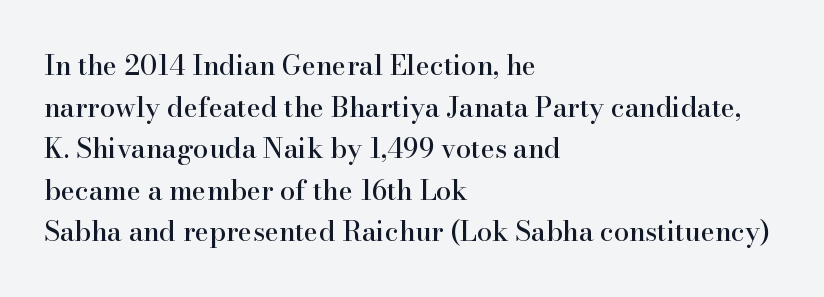
Q: Is the text italic (slanted)? A: No, it is upright.
Q: Is the text underlined? A: No.
Q: How is the paragraph aligned? A: Left-aligned.
Q: Is the spacing between letters normal or unusually wide? A: Normal.
Q: Is the spacing between lines tight, normal or loose? A: Normal.
